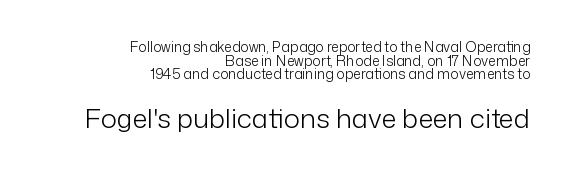
{"italic": "no", "bold": "no", "underline": "no", "align": "right", "line_spacing": "tight", "line_spacing_ratio": 0.97, "letter_spacing": "normal", "letter_spacing_em": 0.0, "larger_block": "second", "size_ratio": 1.93, "glyph_px": 27}
